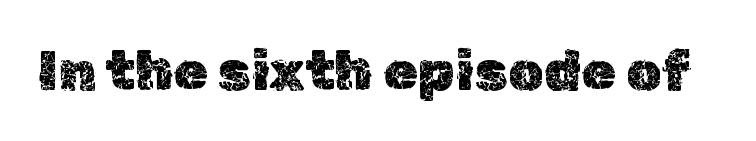
The image shows 56 px text type, upright; set normal letter spacing, not underlined; a medium x-height.
